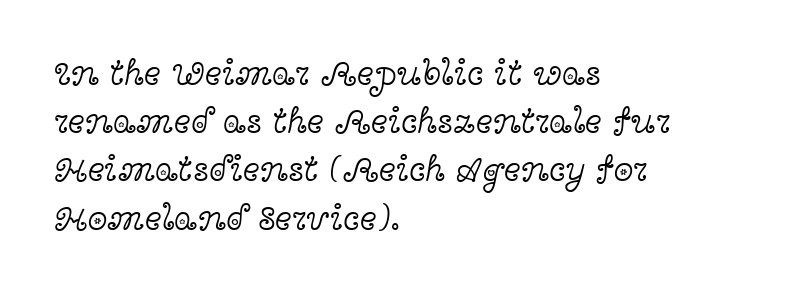
The image shows 36 px light, wide serif type; set left-aligned, normal line spacing (1.34x), normal letter spacing, not underlined; a medium x-height.
